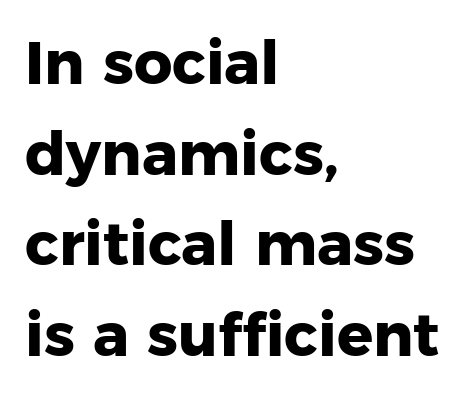
The image shows 60 px heavy sans-serif type, upright; set left-aligned, normal line spacing (1.51x), normal letter spacing, not underlined; low stroke contrast and a medium x-height.
